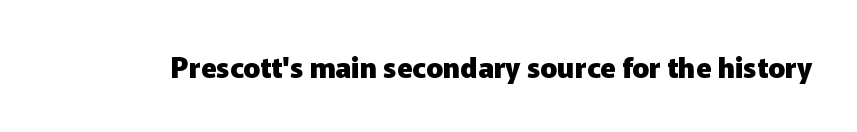
{"serif": "no", "italic": "no", "bold": "yes", "weight": "heavy", "width": "normal", "stroke_contrast": "low", "x_height": "medium", "monospaced": "no", "underline": "no", "letter_spacing": "normal", "letter_spacing_em": 0.0, "glyph_px": 28}
